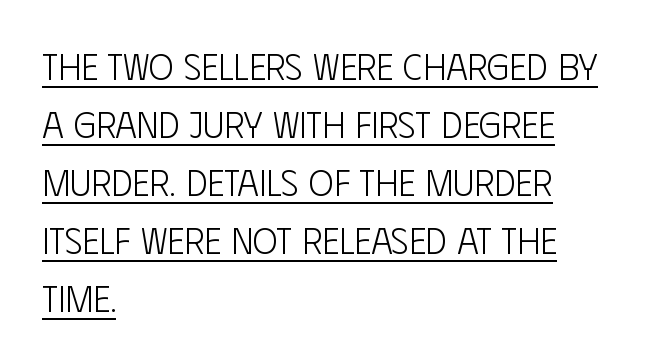
These lines are rendered in a variable-pitch font. In terms of posture, this sample is upright. These lines stack with their left ends in a neat column. A quiet, ordinary-to-light weight characterises the typeface. Look at the tracking — it's just the regular setting, nothing added. The rendering shows plain stroke endings on the letterforms — a sans-serif design.
